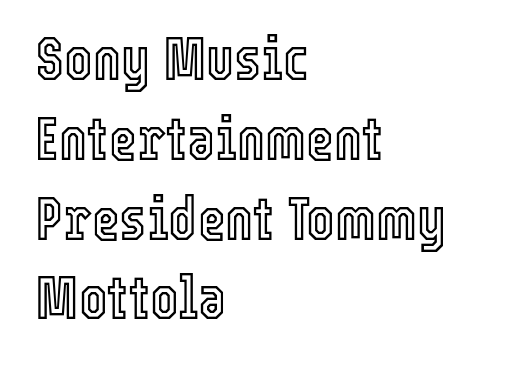
Q: Is the text italic (slanted)? A: No, it is upright.
Q: Is the text underlined? A: No.
Q: How is the paragraph aligned? A: Left-aligned.
Q: Is the spacing between letters normal or unusually wide? A: Normal.
Q: Is the spacing between lines tight, normal or loose? A: Normal.
Q: Width (condensed, normal, or wide)? A: Condensed.
Q: x-height? A: Medium.
Q: Monospaced? A: No.
